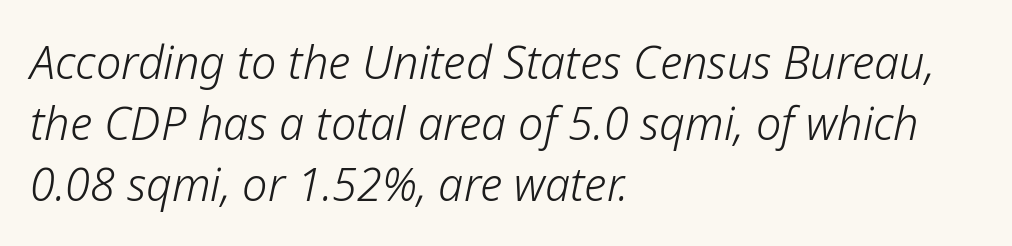
Q: Is the text bold? A: No.
Q: Is the text italic (slanted)? A: Yes, it leans right by about 12 degrees.
Q: Is the text underlined? A: No.
Q: How is the paragraph aligned? A: Left-aligned.
Q: Is the spacing between letters normal or unusually wide? A: Normal.
Q: Is the spacing between lines tight, normal or loose? A: Normal.
Q: Width (condensed, normal, or wide)? A: Normal.
Q: Stroke contrast? A: Low.
Q: x-height? A: Medium.
Q: Monospaced? A: No.
